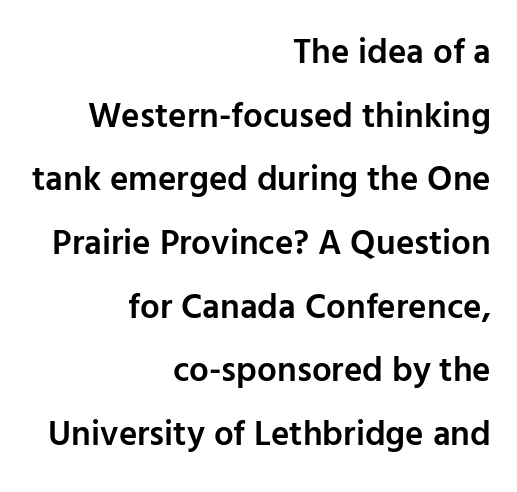
Q: Is the text bold? A: Semi-bold.
Q: Is the text italic (slanted)? A: No, it is upright.
Q: Is the typeface a serif or a sans-serif typeface? A: Sans-serif.
Q: Is the text underlined? A: No.
Q: How is the paragraph aligned? A: Right-aligned.
Q: Is the spacing between letters normal or unusually wide? A: Normal.
Q: Width (condensed, normal, or wide)? A: Normal.
Q: Stroke contrast? A: Low.
Q: x-height? A: Medium.
Q: Monospaced? A: No.
